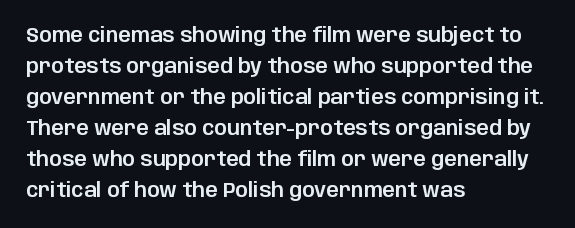
Q: Is the text italic (slanted)? A: No, it is upright.
Q: Is the text underlined? A: No.
Q: How is the paragraph aligned? A: Left-aligned.
Q: Is the spacing between letters normal or unusually wide? A: Normal.
Q: Is the spacing between lines tight, normal or loose? A: Normal.
